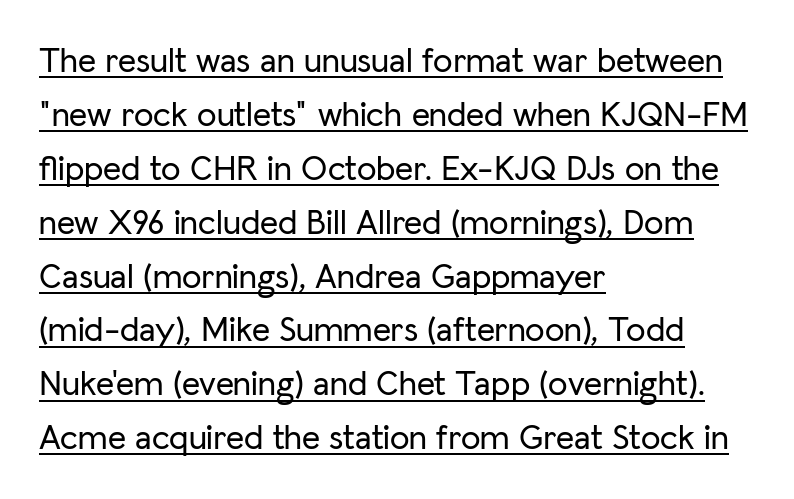
{"serif": "no", "italic": "no", "width": "normal", "stroke_contrast": "low", "x_height": "medium", "monospaced": "no", "underline": "yes", "align": "left", "line_spacing": "normal", "line_spacing_ratio": 1.54, "letter_spacing": "normal", "letter_spacing_em": 0.0, "glyph_px": 35}
